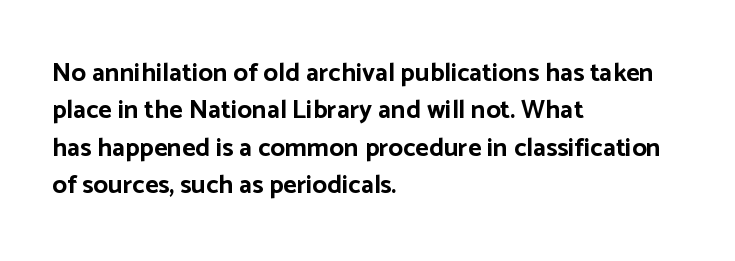
Q: Is the text bold? A: Yes.
Q: Is the text italic (slanted)? A: No, it is upright.
Q: Is the text underlined? A: No.
Q: How is the paragraph aligned? A: Left-aligned.
Q: Is the spacing between letters normal or unusually wide? A: Normal.
Q: Is the spacing between lines tight, normal or loose? A: Normal.
